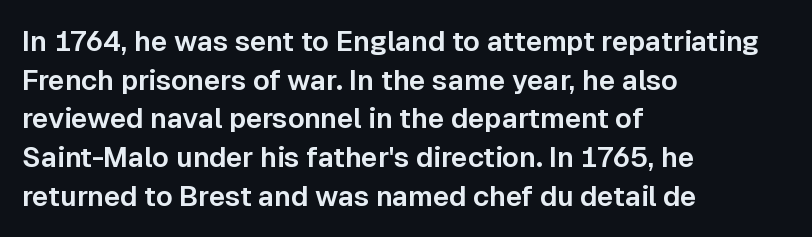
{"serif": "no", "italic": "no", "width": "normal", "stroke_contrast": "low", "x_height": "medium", "monospaced": "no", "underline": "no", "align": "left", "line_spacing": "normal", "line_spacing_ratio": 1.38, "letter_spacing": "normal", "letter_spacing_em": 0.0, "glyph_px": 28}
